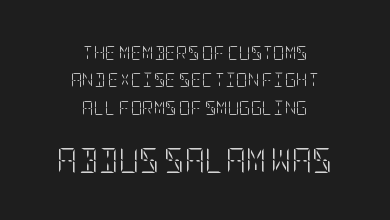
{"italic": "no", "bold": "no", "underline": "no", "align": "center", "line_spacing": "loose", "line_spacing_ratio": 1.96, "letter_spacing": "normal", "letter_spacing_em": 0.0, "larger_block": "second", "size_ratio": 1.79, "glyph_px": 25}
